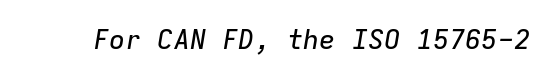
Q: Is the text italic (slanted)? A: Yes, it leans right by about 9 degrees.
Q: Is the text underlined? A: No.
Q: Is the spacing between letters normal or unusually wide? A: Normal.
